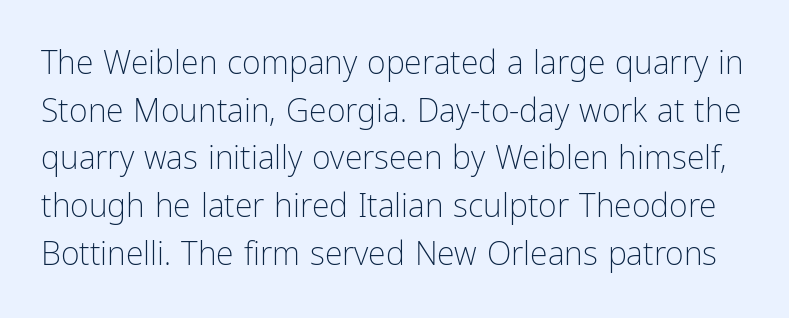
{"serif": "no", "italic": "no", "bold": "no", "weight": "light", "width": "condensed", "stroke_contrast": "low", "x_height": "medium", "monospaced": "no", "underline": "no", "line_spacing": "normal", "line_spacing_ratio": 1.49, "letter_spacing": "normal", "letter_spacing_em": 0.0, "glyph_px": 32}
